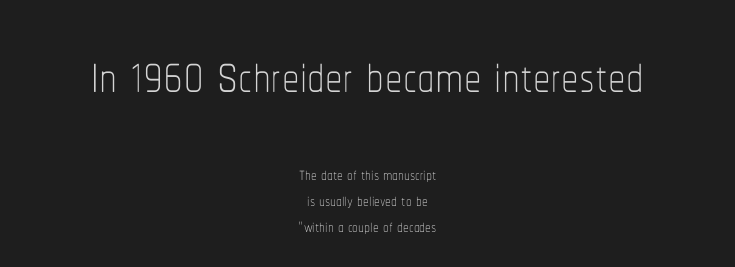
Q: Is the text bold? A: No.
Q: Is the text italic (slanted)? A: No, it is upright.
Q: Is the text underlined? A: No.
Q: How is the paragraph aligned? A: Centered.
Q: Is the spacing between letters normal or unusually wide? A: Normal.
Q: Is the spacing between lines tight, normal or loose? A: Tight.
Q: Which block of text is set in a larger size, the first (top) or the second (bottom)? A: The first (top) one.
Q: Width (condensed, normal, or wide)? A: Condensed.
Q: Stroke contrast? A: Low.
Q: x-height? A: Medium.
Q: Monospaced? A: No.
